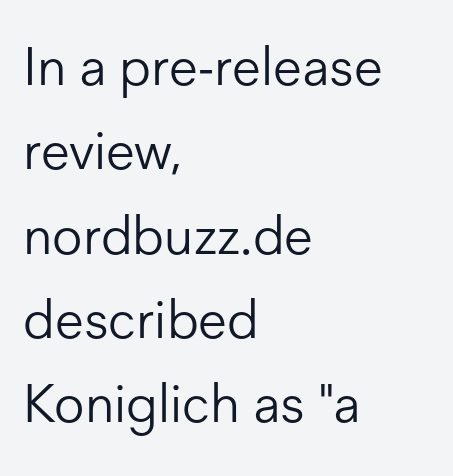
{"serif": "no", "italic": "no", "bold": "no", "weight": "light", "width": "normal", "stroke_contrast": "low", "x_height": "medium", "monospaced": "no", "underline": "no", "align": "left", "line_spacing": "normal", "line_spacing_ratio": 1.59, "letter_spacing": "normal", "letter_spacing_em": 0.0, "glyph_px": 53}
